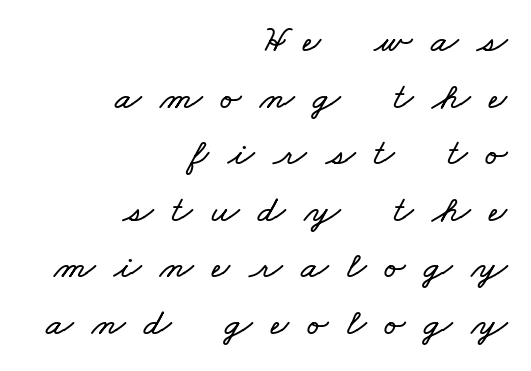
Words float on clear page, feet unadorned. The rendering uses a moderate line-height, typical for paragraphs. The line texture is sparse and dotted thanks to wide tracking. The setting favours the right margin, as signatures and pull-quotes sometimes do. Spacing verdict: proportional, widths tailored to each character.
